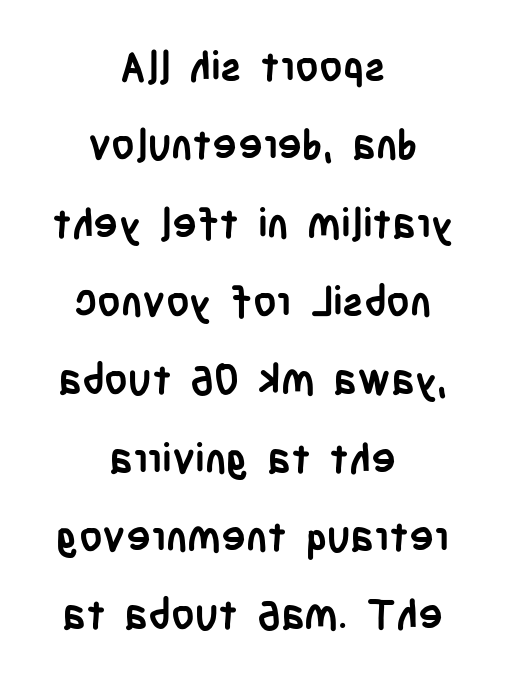
Q: Is the text bold? A: Yes.
Q: Is the text italic (slanted)? A: No, it is upright.
Q: Is the typeface a serif or a sans-serif typeface? A: Sans-serif.
Q: Is the text underlined? A: No.
Q: How is the paragraph aligned? A: Centered.
Q: Is the spacing between letters normal or unusually wide? A: Normal.
Q: Is the spacing between lines tight, normal or loose? A: Loose.
Q: Width (condensed, normal, or wide)? A: Condensed.
Q: Stroke contrast? A: Low.
Q: x-height? A: Large.
Q: Monospaced? A: No.
